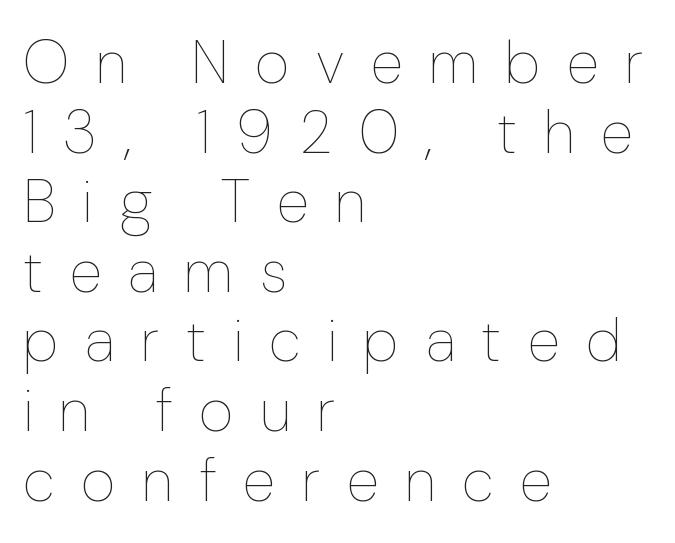
The image shows 60 px thin type, upright; set left-aligned, line spacing 1.16x, unusually wide letter spacing (+0.44 em), not underlined; low stroke contrast and a medium x-height.
